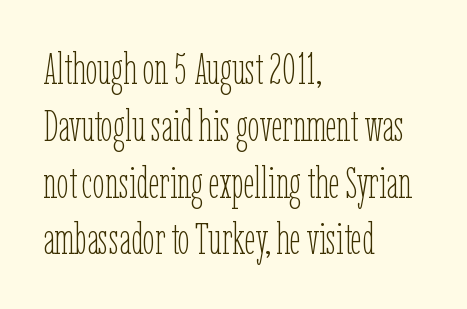
The space directly below the letters is spotless. Each line starts at the same left margin while the right side varies. Normally led — the rows are evenly, conventionally spaced. The typesetting does not lean heavy: it is not bold. If you drew a line through each stem, it would be perfectly vertical.
